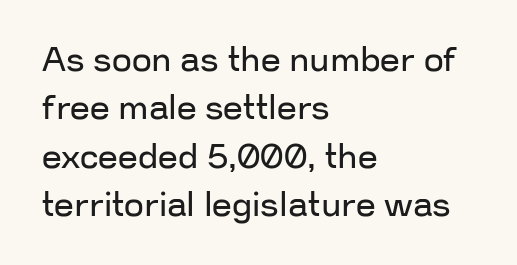
Each letter keeps its own natural width here, so spacing adapts to shape. The space beneath each line is pristine and unruled. Does extra space separate the letters? No, they use regular spacing. The axis of the letterforms is exactly vertical.
